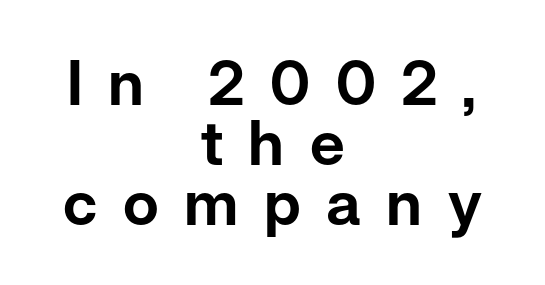
{"serif": "no", "italic": "no", "width": "normal", "stroke_contrast": "low", "x_height": "medium", "monospaced": "no", "underline": "no", "align": "center", "line_spacing": "tight", "line_spacing_ratio": 0.97, "letter_spacing": "wide", "letter_spacing_em": 0.41, "glyph_px": 62}
